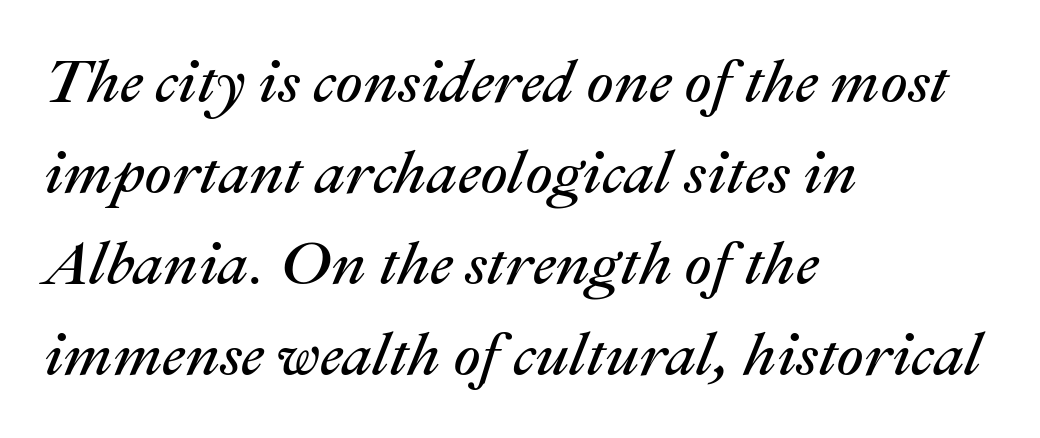
{"italic": "yes", "lean": "right", "slant_degrees": 22, "bold": "no", "weight": "regular", "width": "normal", "stroke_contrast": "medium", "x_height": "medium", "monospaced": "no", "underline": "no", "align": "left", "line_spacing": "normal", "line_spacing_ratio": 1.49, "letter_spacing": "normal", "letter_spacing_em": 0.0, "glyph_px": 61}
